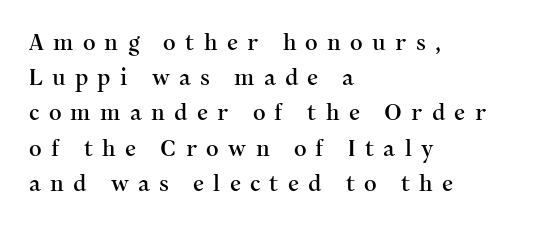
The image shows 22 px text type, upright; set left-aligned, normal line spacing (1.6x), unusually wide letter spacing (+0.42 em), not underlined.
